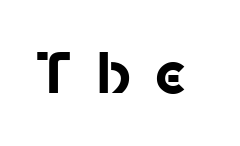
A full-strength bold gives these letters their thick strokes. Character widths vary here, with narrow letters taking less room than wide ones. Classification — sans serif. The letters stand straight up with perfectly vertical stems. Compared with typical body copy, the letter spacing here is much looser.
